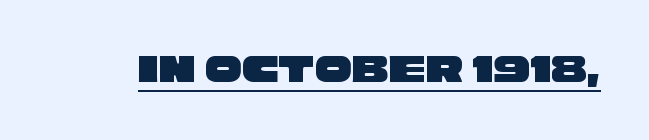
The string is rendered with underlining switched on. Letterform terminals end flat and unadorned throughout the passage. How are the letters spaced? Ordinarily, with no added tracking. Varying glyph widths throughout — classic text-font behaviour.
